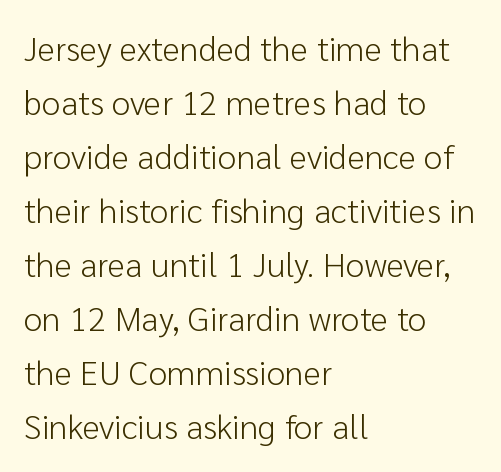
Line spacing here is normal. In CSS terms this would be text-align: left. Type without underlining. Nothing sits at the stroke ends, so this counts as sans-serif. The letters advance in unequal steps, a hallmark of proportional type. On a weight scale, this lands at 450 or below.
